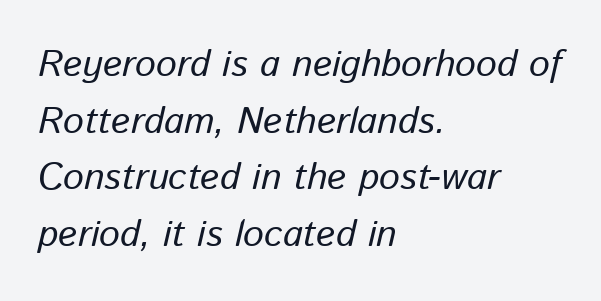
Q: Is the text bold? A: No.
Q: Is the text italic (slanted)? A: Yes, it leans right by about 13 degrees.
Q: Is the text underlined? A: No.
Q: How is the paragraph aligned? A: Left-aligned.
Q: Is the spacing between letters normal or unusually wide? A: Normal.
Q: Is the spacing between lines tight, normal or loose? A: Normal.
Q: Width (condensed, normal, or wide)? A: Normal.
Q: Stroke contrast? A: Low.
Q: x-height? A: Medium.
Q: Monospaced? A: No.
